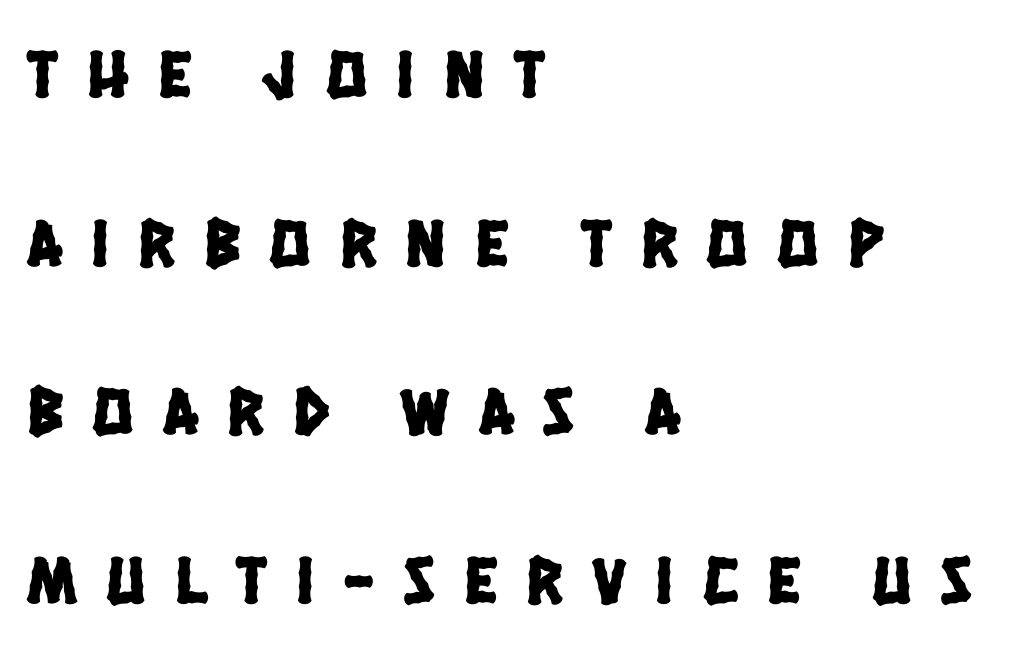
The image shows 68 px condensed sans-serif type; set left-aligned, loose line spacing (2.48x), unusually wide letter spacing (+0.43 em), not underlined; low stroke contrast and a large x-height.
